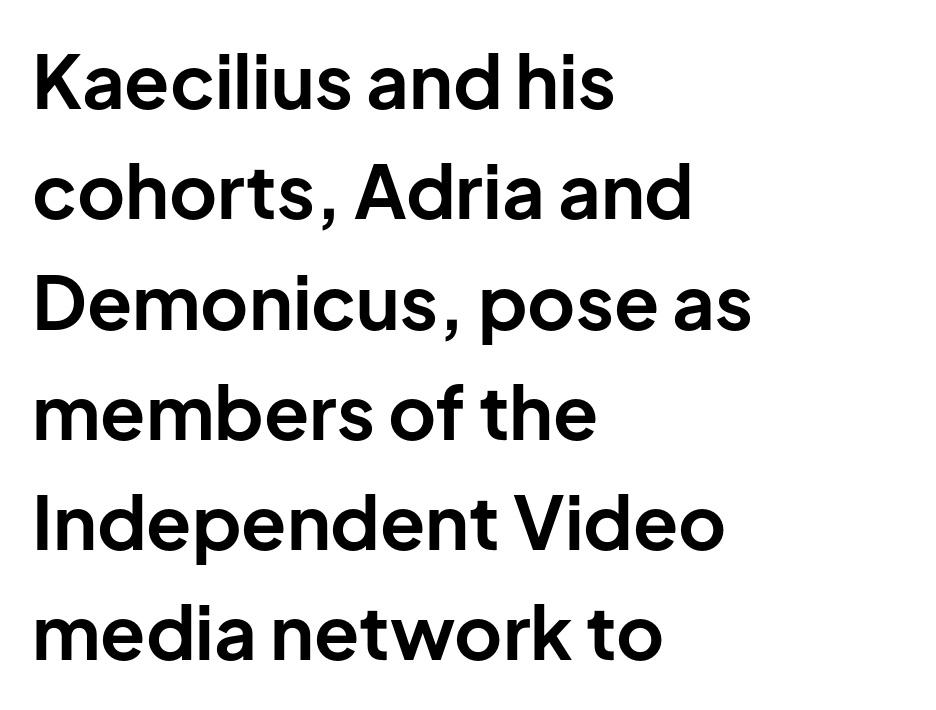
The image shows 74 px bold sans-serif type, upright; set left-aligned, normal line spacing (1.49x), normal letter spacing, not underlined; low stroke contrast and a medium x-height.
